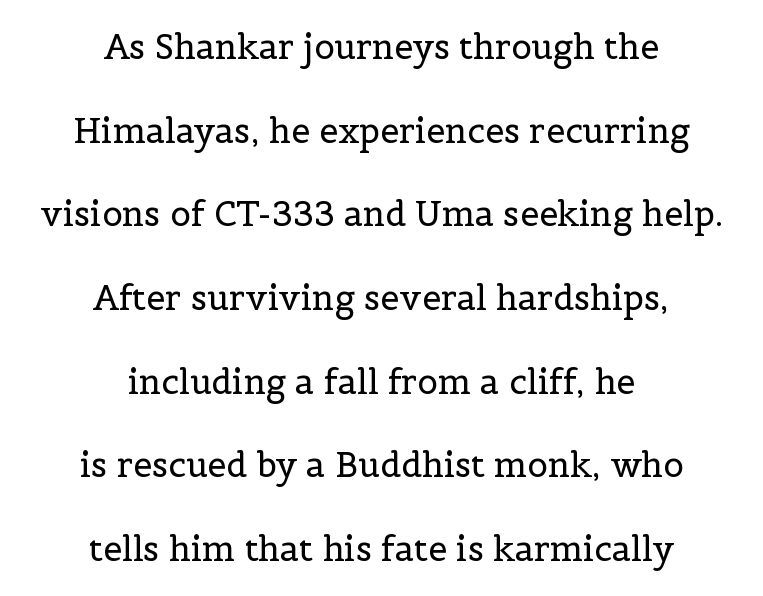
The image shows 34 px regular-weight serif type, upright; set centered, loose line spacing (2.46x), normal letter spacing, not underlined; a medium x-height.
